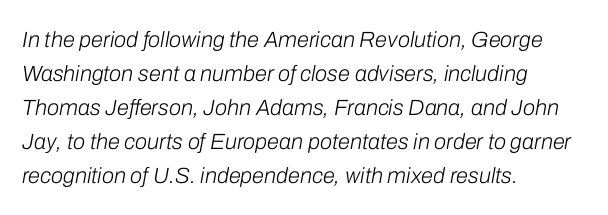
The image shows 22 px text type, italic (leaning right); set left-aligned, normal line spacing (1.54x), normal letter spacing, not underlined.
